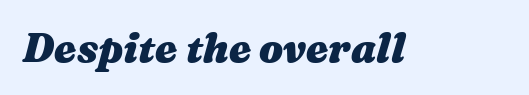
The image shows 40 px heavy, wide type, italic (leaning right); set normal letter spacing, not underlined; medium stroke contrast and a medium x-height.
